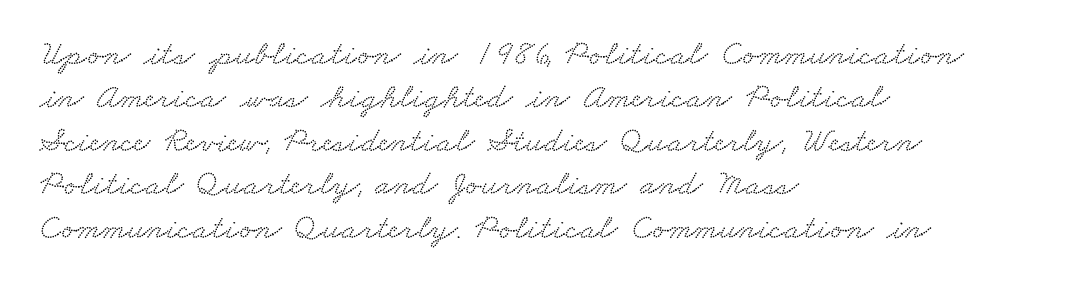
The image shows 35 px wide serif type; set left-aligned, line spacing 1.24x, normal letter spacing, not underlined; low stroke contrast and a small x-height.
